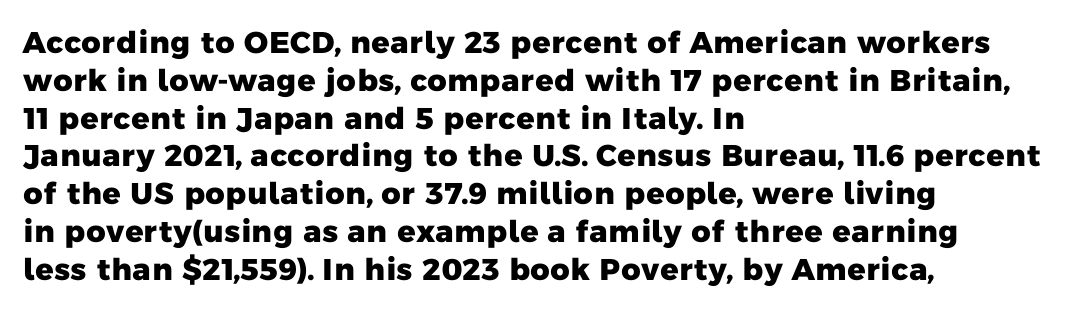
Each line starts at the same left margin while the right side varies. Glance below the letters and you will spot only blank space. No extra tracking has been applied to these lines. Its strokes are broad and dark, the hallmark of bold type. The leading is moderate, giving the passage an even texture. The rendering uses natural spacing where letterforms have individual widths.
